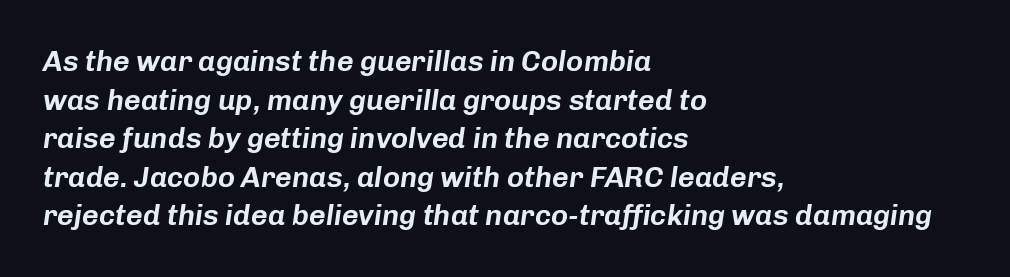
The image shows 29 px text type, italic (leaning right); set left-aligned, normal line spacing (1.33x), normal letter spacing, not underlined; low stroke contrast and a medium x-height.
